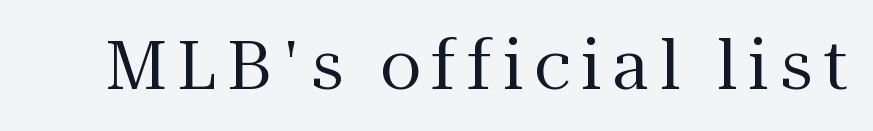
The characters are drawn with everyday or finer stroke widths. This rendering employs a face with finishing strokes, i.e., a serif. The specimen omits any rule beneath the text block's lines. Every character sits straight up, as roman type does. The passage shown is typed in a proportional face where columns would drift.
